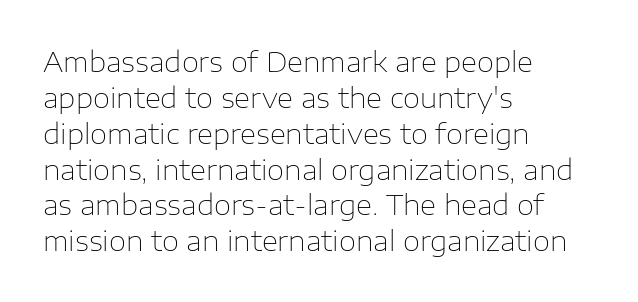
{"serif": "no", "italic": "no", "bold": "no", "weight": "thin", "width": "normal", "stroke_contrast": "low", "x_height": "medium", "monospaced": "no", "underline": "no", "align": "left", "line_spacing": "normal", "line_spacing_ratio": 1.28, "letter_spacing": "normal", "letter_spacing_em": 0.0, "glyph_px": 28}
